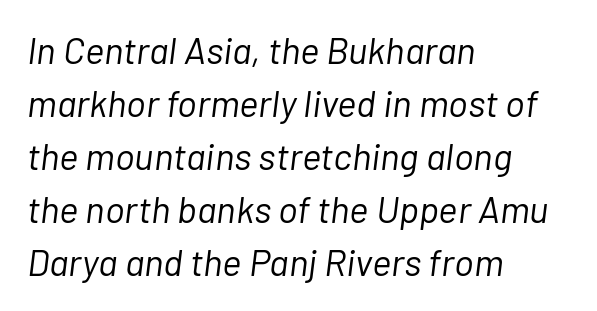
The image shows 37 px light type, italic (leaning right); set left-aligned, normal line spacing (1.43x), normal letter spacing, not underlined; low stroke contrast and a medium x-height.
